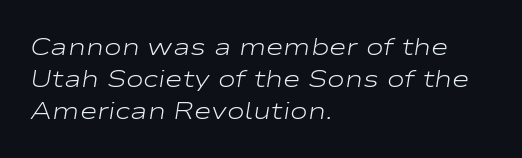
Q: Is the text bold? A: No.
Q: Is the text italic (slanted)? A: Yes, it leans right by about 9 degrees.
Q: Is the text underlined? A: No.
Q: How is the paragraph aligned? A: Left-aligned.
Q: Is the spacing between letters normal or unusually wide? A: Normal.
Q: Is the spacing between lines tight, normal or loose? A: Normal.
